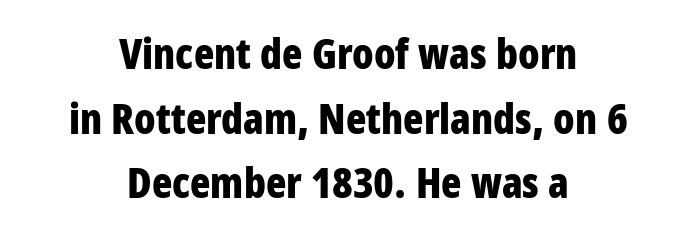
Q: Is the text bold? A: Yes.
Q: Is the text italic (slanted)? A: No, it is upright.
Q: Is the typeface a serif or a sans-serif typeface? A: Sans-serif.
Q: Is the text underlined? A: No.
Q: How is the paragraph aligned? A: Centered.
Q: Is the spacing between letters normal or unusually wide? A: Normal.
Q: Is the spacing between lines tight, normal or loose? A: Normal.
Q: Width (condensed, normal, or wide)? A: Condensed.
Q: Stroke contrast? A: Low.
Q: x-height? A: Medium.
Q: Monospaced? A: No.
